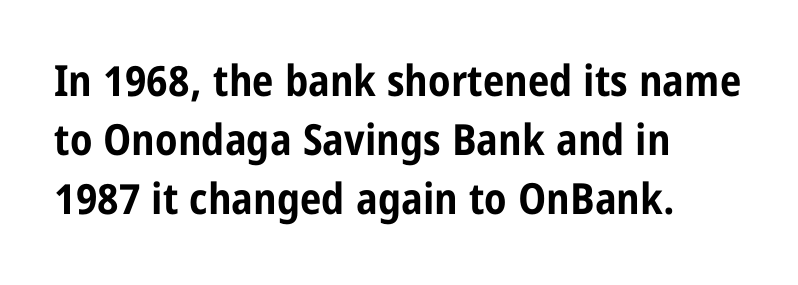
Q: Is the text bold? A: Yes.
Q: Is the text italic (slanted)? A: No, it is upright.
Q: Is the typeface a serif or a sans-serif typeface? A: Sans-serif.
Q: Is the text underlined? A: No.
Q: How is the paragraph aligned? A: Left-aligned.
Q: Is the spacing between letters normal or unusually wide? A: Normal.
Q: Is the spacing between lines tight, normal or loose? A: Normal.
Q: Width (condensed, normal, or wide)? A: Condensed.
Q: Stroke contrast? A: Low.
Q: x-height? A: Large.
Q: Monospaced? A: No.
